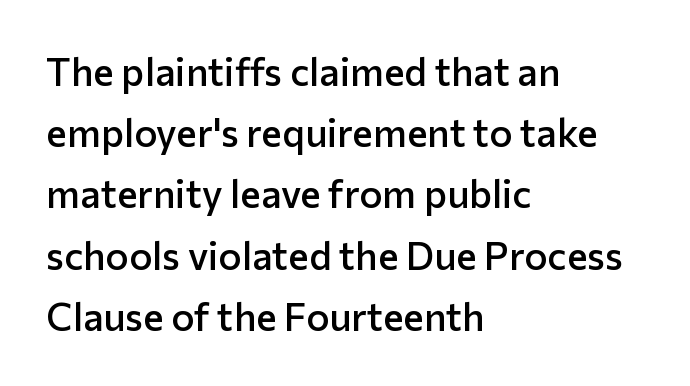
The image shows 39 px semibold sans-serif type, upright; set left-aligned, normal line spacing (1.57x), normal letter spacing, not underlined; low stroke contrast and a medium x-height.
